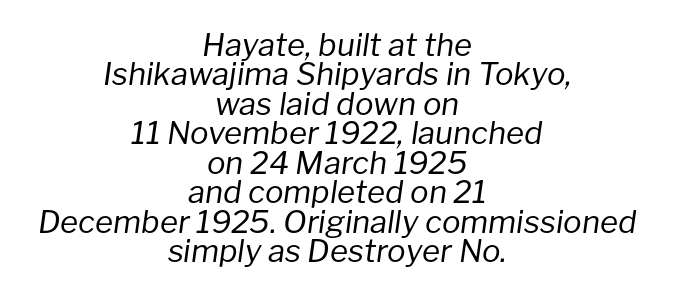
The image shows 31 px regular-weight type, italic (leaning right); set centered, tight line spacing (0.95x), normal letter spacing, not underlined; low stroke contrast and a medium x-height.
